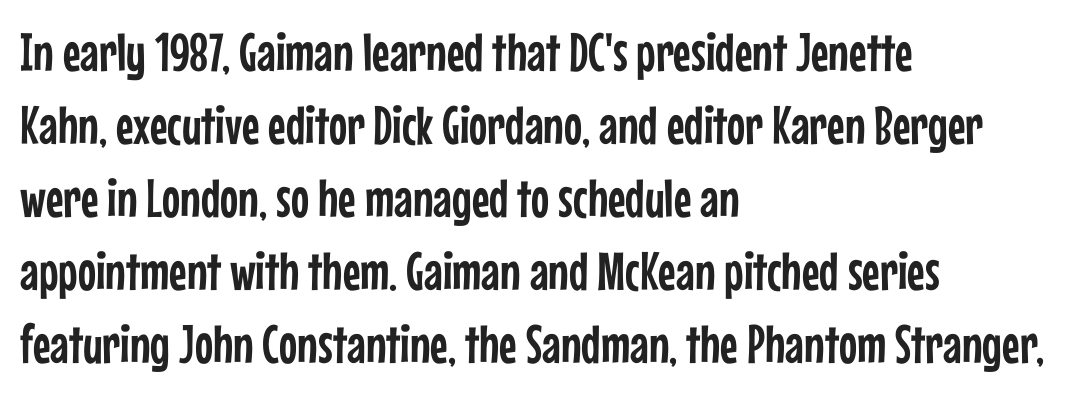
Q: Is the text italic (slanted)? A: No, it is upright.
Q: Is the typeface a serif or a sans-serif typeface? A: Sans-serif.
Q: Is the text underlined? A: No.
Q: How is the paragraph aligned? A: Left-aligned.
Q: Is the spacing between letters normal or unusually wide? A: Normal.
Q: Is the spacing between lines tight, normal or loose? A: Normal.
Q: Width (condensed, normal, or wide)? A: Condensed.
Q: Stroke contrast? A: Low.
Q: x-height? A: Medium.
Q: Monospaced? A: No.
